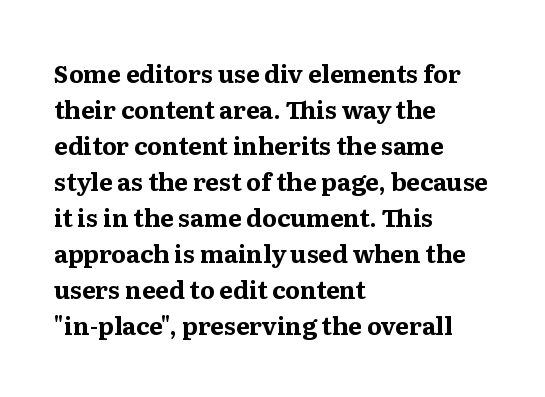
Q: Is the text bold? A: Yes.
Q: Is the text italic (slanted)? A: No, it is upright.
Q: Is the text underlined? A: No.
Q: How is the paragraph aligned? A: Left-aligned.
Q: Is the spacing between letters normal or unusually wide? A: Normal.
Q: Is the spacing between lines tight, normal or loose? A: Normal.
